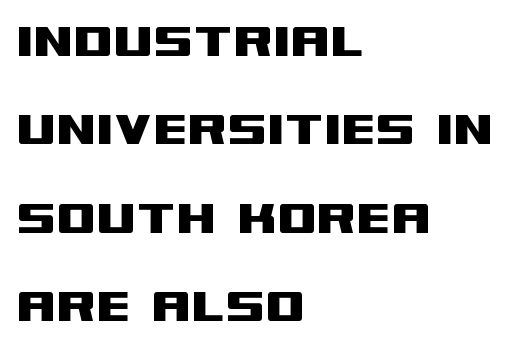
Q: Is the text italic (slanted)? A: No, it is upright.
Q: Is the typeface a serif or a sans-serif typeface? A: Sans-serif.
Q: Is the text underlined? A: No.
Q: How is the paragraph aligned? A: Left-aligned.
Q: Is the spacing between letters normal or unusually wide? A: Normal.
Q: Is the spacing between lines tight, normal or loose? A: Normal.
Q: Width (condensed, normal, or wide)? A: Wide.
Q: Stroke contrast? A: Medium.
Q: x-height? A: Large.
Q: Monospaced? A: No.
